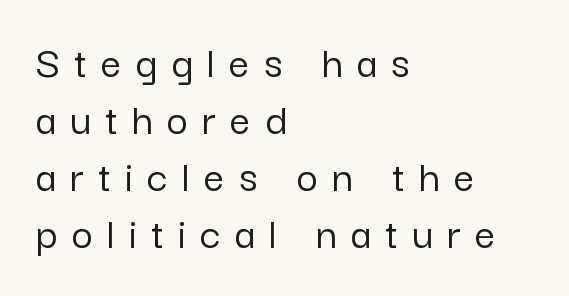
Q: Is the text italic (slanted)? A: No, it is upright.
Q: Is the typeface a serif or a sans-serif typeface? A: Sans-serif.
Q: Is the text underlined? A: No.
Q: How is the paragraph aligned? A: Left-aligned.
Q: Is the spacing between letters normal or unusually wide? A: Unusually wide.
Q: Width (condensed, normal, or wide)? A: Normal.
Q: Stroke contrast? A: Low.
Q: x-height? A: Medium.
Q: Monospaced? A: No.
